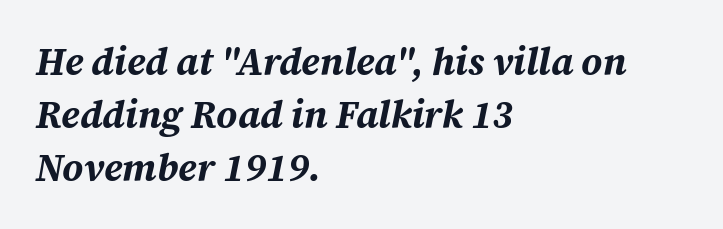
The image shows 38 px bold type, italic (leaning right); set left-aligned, normal line spacing (1.39x), normal letter spacing, not underlined; medium stroke contrast and a medium x-height.
